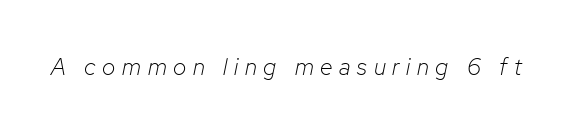
Q: Is the text bold? A: No.
Q: Is the text italic (slanted)? A: Yes, it leans right by about 12 degrees.
Q: Is the text underlined? A: No.
Q: Is the spacing between letters normal or unusually wide? A: Unusually wide.
